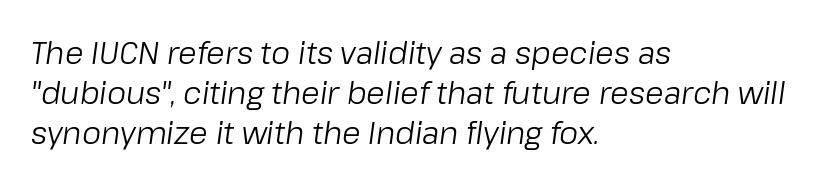
There's an unmistakable incline to the writing here. Proportional: the letters do not fall into vertical columns. Each row of text sits above clean, open space. No chunkiness to these letters — they're not bold. You could call the tracking neutral — neither tight nor loose. The designer left line spacing at the default.
